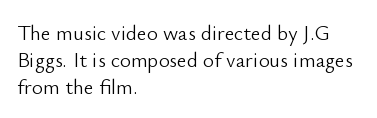
The image shows 21 px text type, upright; set left-aligned, normal line spacing (1.28x), normal letter spacing, not underlined.
